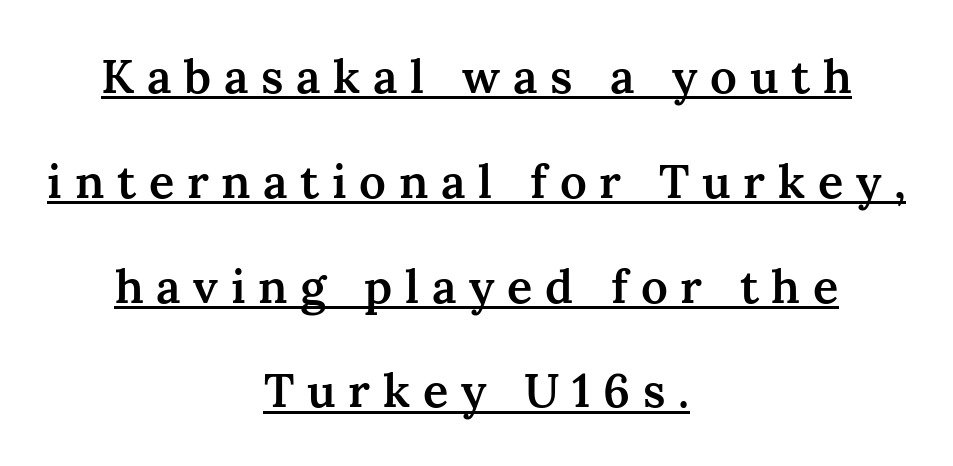
{"serif": "yes", "italic": "no", "bold": "semi", "weight": "semibold", "width": "normal", "stroke_contrast": "medium", "x_height": "medium", "monospaced": "no", "underline": "yes", "align": "center", "line_spacing": "loose", "line_spacing_ratio": 2.23, "letter_spacing": "wide", "letter_spacing_em": 0.27, "glyph_px": 47}
